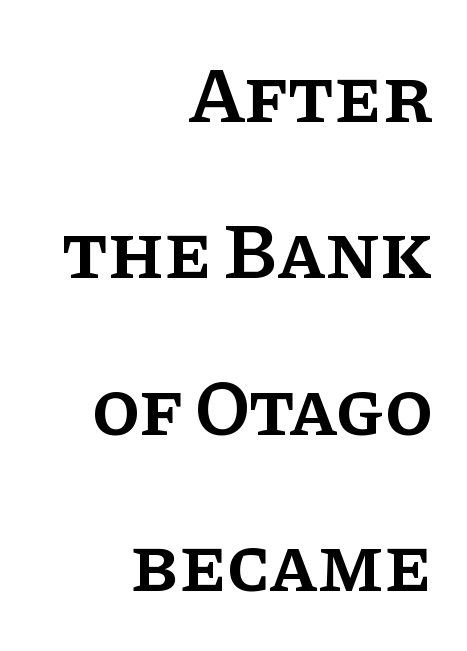
Q: Is the text bold? A: Semi-bold.
Q: Is the text italic (slanted)? A: No, it is upright.
Q: Is the typeface a serif or a sans-serif typeface? A: Serif.
Q: Is the text underlined? A: No.
Q: How is the paragraph aligned? A: Right-aligned.
Q: Is the spacing between letters normal or unusually wide? A: Normal.
Q: Is the spacing between lines tight, normal or loose? A: Loose.
Q: Width (condensed, normal, or wide)? A: Normal.
Q: Stroke contrast? A: Low.
Q: x-height? A: Large.
Q: Monospaced? A: No.
